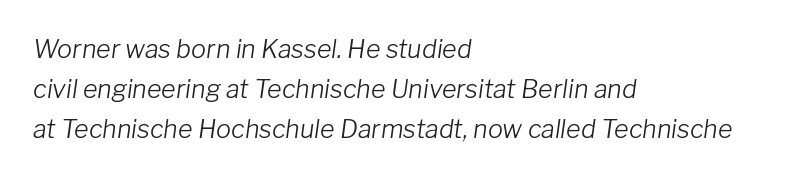
{"italic": "yes", "lean": "right", "slant_degrees": 8, "bold": "no", "underline": "no", "align": "left", "line_spacing": "normal", "line_spacing_ratio": 1.61, "letter_spacing": "normal", "letter_spacing_em": 0.0, "glyph_px": 25}
